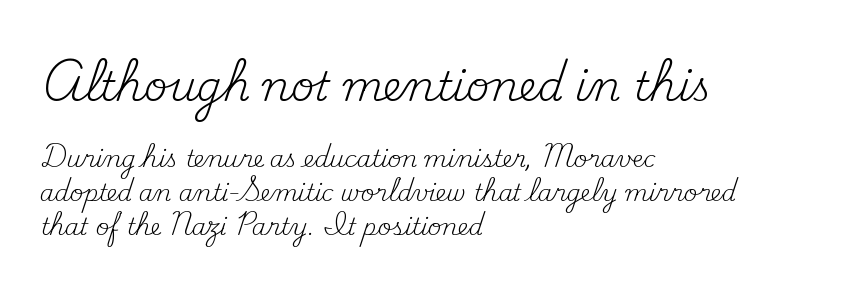
Q: Is the text bold? A: No.
Q: Is the text italic (slanted)? A: Yes.
Q: Is the typeface a serif or a sans-serif typeface? A: Serif.
Q: Is the text underlined? A: No.
Q: How is the paragraph aligned? A: Left-aligned.
Q: Is the spacing between letters normal or unusually wide? A: Normal.
Q: Is the spacing between lines tight, normal or loose? A: Normal.
Q: Which block of text is set in a larger size, the first (top) or the second (bottom)? A: The first (top) one.
Q: Width (condensed, normal, or wide)? A: Normal.
Q: Stroke contrast? A: Medium.
Q: x-height? A: Small.
Q: Monospaced? A: No.
